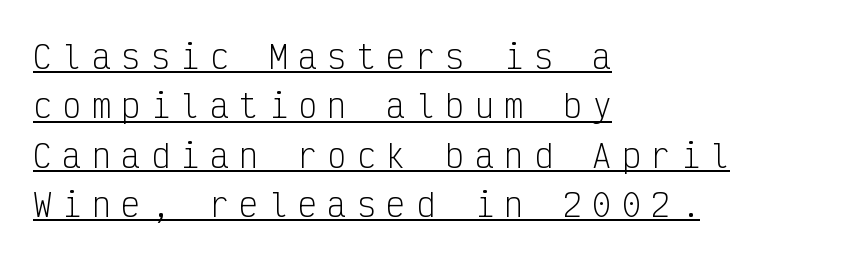
Q: Is the text bold? A: No.
Q: Is the text italic (slanted)? A: No, it is upright.
Q: Is the typeface a serif or a sans-serif typeface? A: Sans-serif.
Q: Is the text underlined? A: Yes.
Q: How is the paragraph aligned? A: Left-aligned.
Q: Is the spacing between letters normal or unusually wide? A: Unusually wide.
Q: Is the spacing between lines tight, normal or loose? A: Normal.
Q: Width (condensed, normal, or wide)? A: Condensed.
Q: Stroke contrast? A: Low.
Q: x-height? A: Medium.
Q: Monospaced? A: Yes.
